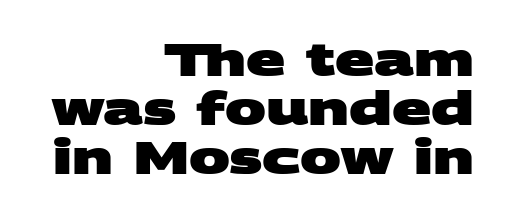
{"serif": "no", "bold": "yes", "weight": "heavy", "width": "wide", "stroke_contrast": "medium", "x_height": "large", "monospaced": "no", "underline": "no", "align": "right", "line_spacing": "tight", "line_spacing_ratio": 1.06, "letter_spacing": "normal", "letter_spacing_em": 0.0, "glyph_px": 46}
